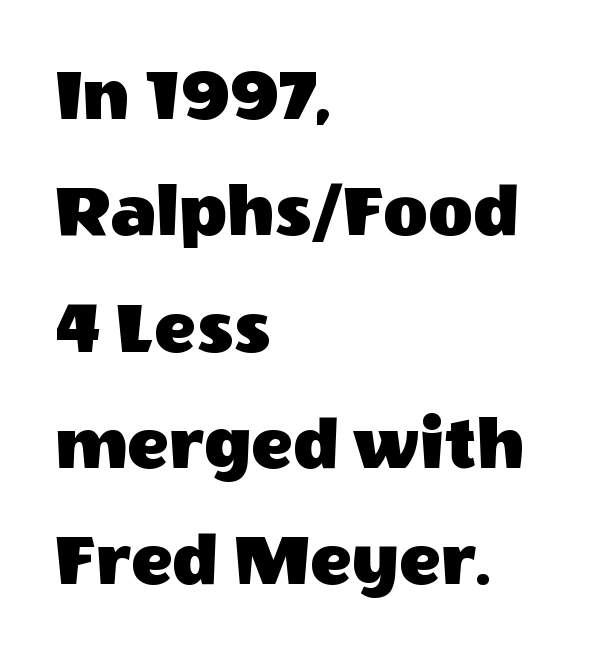
{"serif": "no", "italic": "no", "width": "normal", "x_height": "large", "monospaced": "no", "underline": "no", "align": "left", "line_spacing": "normal", "line_spacing_ratio": 1.51, "letter_spacing": "normal", "letter_spacing_em": 0.0, "glyph_px": 77}
